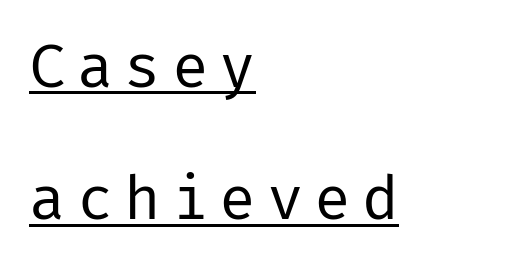
The image shows 61 px regular-weight sans-serif type, upright; set left-aligned, loose line spacing (2.17x), underlined; low stroke contrast and a medium x-height.
